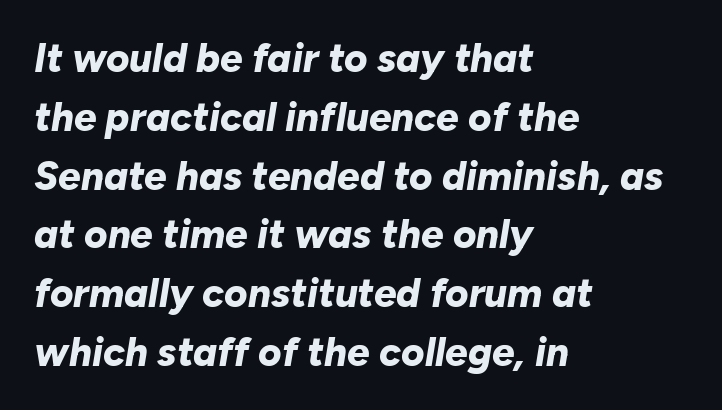
The image shows 40 px bold type, italic (leaning right); set left-aligned, normal line spacing (1.47x), normal letter spacing, not underlined; low stroke contrast and a medium x-height.
